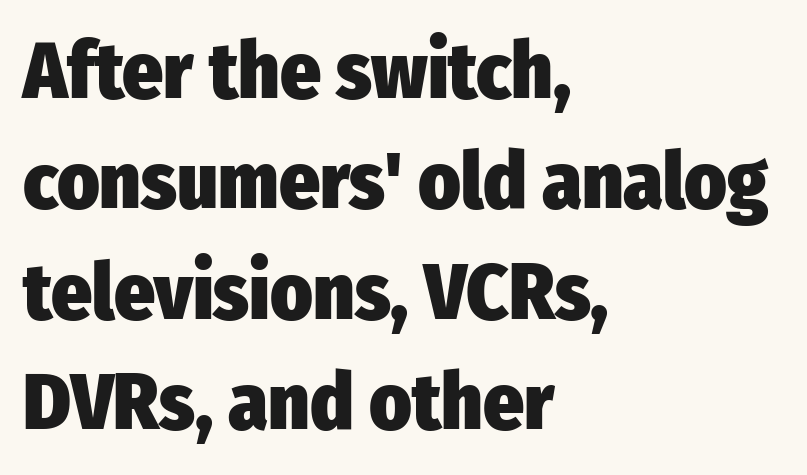
{"serif": "no", "italic": "no", "bold": "yes", "weight": "heavy", "width": "condensed", "stroke_contrast": "low", "x_height": "medium", "monospaced": "no", "underline": "no", "align": "left", "line_spacing": "normal", "line_spacing_ratio": 1.38, "letter_spacing": "normal", "letter_spacing_em": 0.0, "glyph_px": 80}
